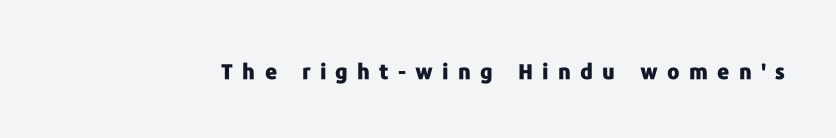
The image shows 21 px bold type, upright; set unusually wide letter spacing (+0.44 em), not underlined.
